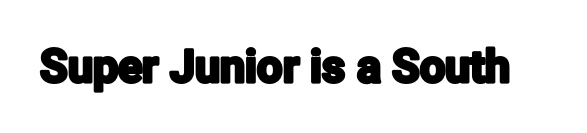
Q: Is the text italic (slanted)? A: No, it is upright.
Q: Is the typeface a serif or a sans-serif typeface? A: Sans-serif.
Q: Is the text underlined? A: No.
Q: Is the spacing between letters normal or unusually wide? A: Normal.
Q: Width (condensed, normal, or wide)? A: Condensed.
Q: Stroke contrast? A: Low.
Q: x-height? A: Medium.
Q: Monospaced? A: No.
